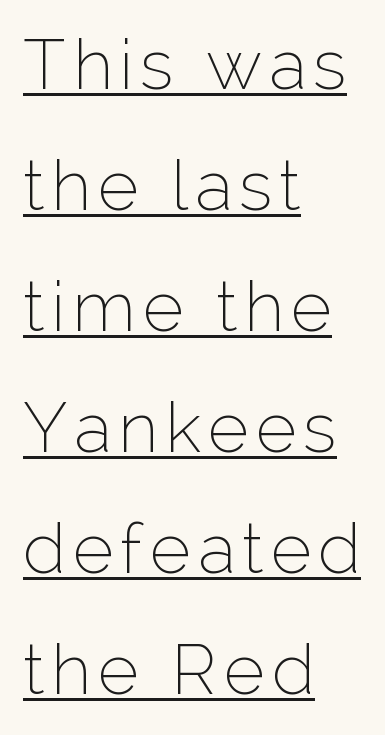
Where is the straight margin? On the left. Honestly, the underline is the first thing you notice here. The letters advance in unequal steps, a hallmark of proportional type. Nope, no serifs anywhere on these letters. The type sits square on the baseline with zero lean.
